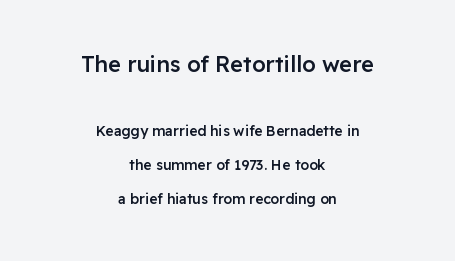
Q: Is the text bold? A: Semi-bold.
Q: Is the text italic (slanted)? A: No, it is upright.
Q: Is the text underlined? A: No.
Q: How is the paragraph aligned? A: Centered.
Q: Is the spacing between letters normal or unusually wide? A: Normal.
Q: Is the spacing between lines tight, normal or loose? A: Loose.
Q: Which block of text is set in a larger size, the first (top) or the second (bottom)? A: The first (top) one.
